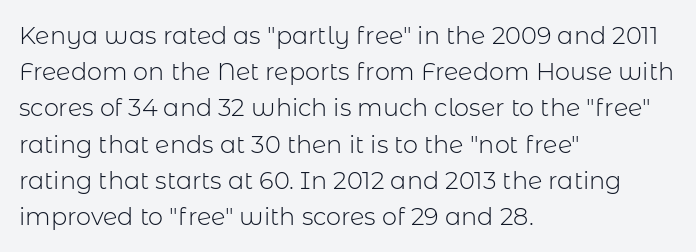
Q: Is the text bold? A: No.
Q: Is the text italic (slanted)? A: No, it is upright.
Q: Is the text underlined? A: No.
Q: How is the paragraph aligned? A: Left-aligned.
Q: Is the spacing between letters normal or unusually wide? A: Normal.
Q: Is the spacing between lines tight, normal or loose? A: Normal.
